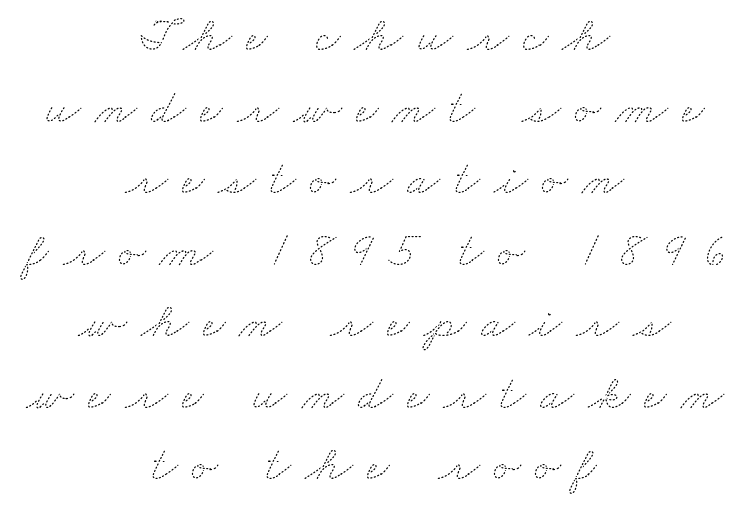
The image shows 49 px thin, wide type; set centered, normal line spacing (1.46x), unusually wide letter spacing (+0.29 em), not underlined; medium stroke contrast and a small x-height.
